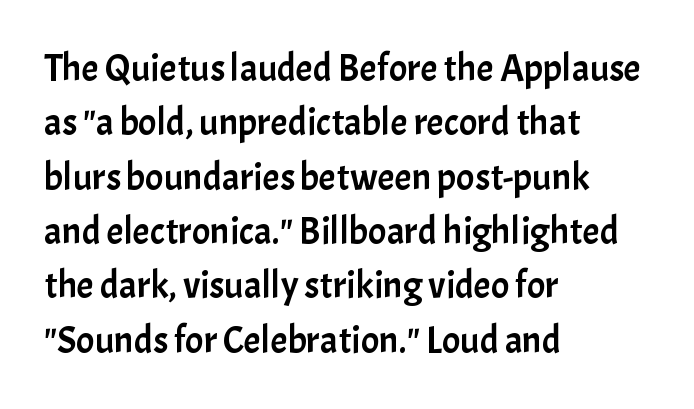
Q: Is the text italic (slanted)? A: No, it is upright.
Q: Is the typeface a serif or a sans-serif typeface? A: Sans-serif.
Q: Is the text underlined? A: No.
Q: How is the paragraph aligned? A: Left-aligned.
Q: Is the spacing between letters normal or unusually wide? A: Normal.
Q: Is the spacing between lines tight, normal or loose? A: Normal.
Q: Width (condensed, normal, or wide)? A: Normal.
Q: Stroke contrast? A: Low.
Q: x-height? A: Medium.
Q: Monospaced? A: No.
